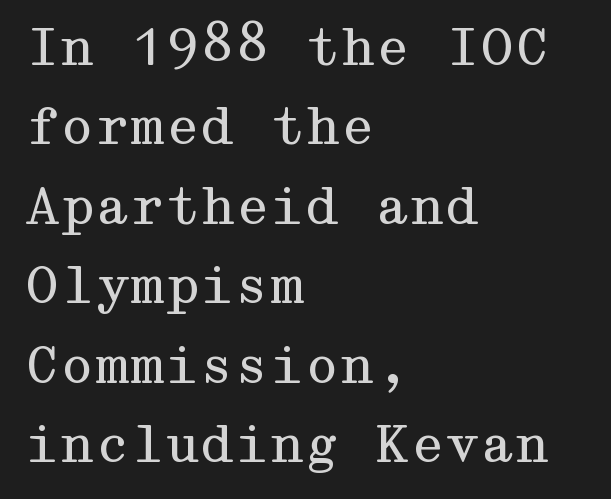
{"serif": "yes", "italic": "no", "bold": "no", "weight": "regular", "width": "wide", "stroke_contrast": "medium", "x_height": "medium", "underline": "no", "align": "left", "line_spacing": "normal", "line_spacing_ratio": 1.59, "letter_spacing": "normal", "letter_spacing_em": 0.0, "glyph_px": 50}
